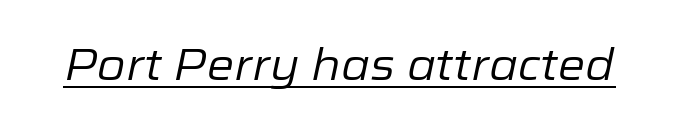
{"italic": "yes", "lean": "right", "slant_degrees": 12, "bold": "no", "weight": "regular", "width": "normal", "stroke_contrast": "low", "x_height": "medium", "monospaced": "no", "underline": "yes", "letter_spacing": "normal", "letter_spacing_em": 0.0, "glyph_px": 44}
